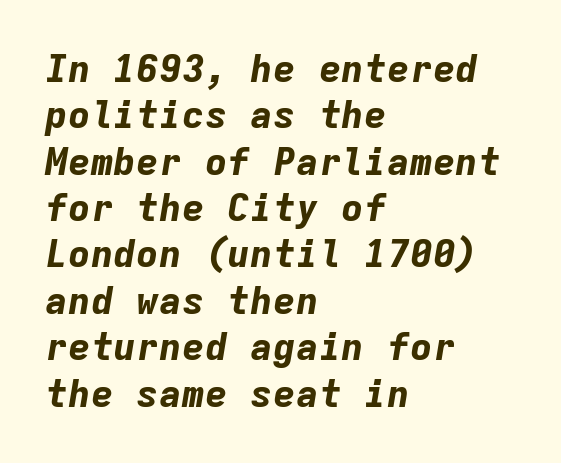
Q: Is the text bold? A: Yes.
Q: Is the text italic (slanted)? A: Yes, it leans right by about 9 degrees.
Q: Is the text underlined? A: No.
Q: How is the paragraph aligned? A: Left-aligned.
Q: Is the spacing between letters normal or unusually wide? A: Normal.
Q: Width (condensed, normal, or wide)? A: Normal.
Q: Stroke contrast? A: Low.
Q: x-height? A: Medium.
Q: Monospaced? A: Yes.
